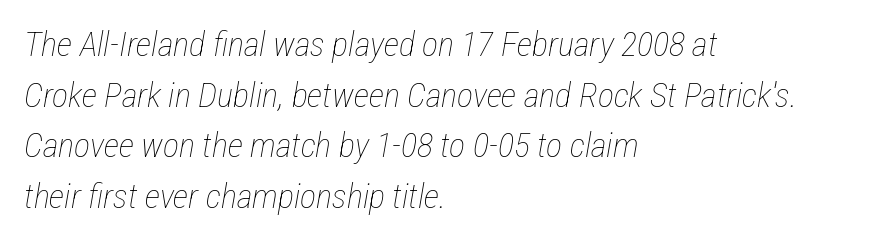
The image shows 34 px thin, condensed type, italic (leaning right); set left-aligned, normal line spacing (1.49x), normal letter spacing, not underlined; low stroke contrast and a medium x-height.
